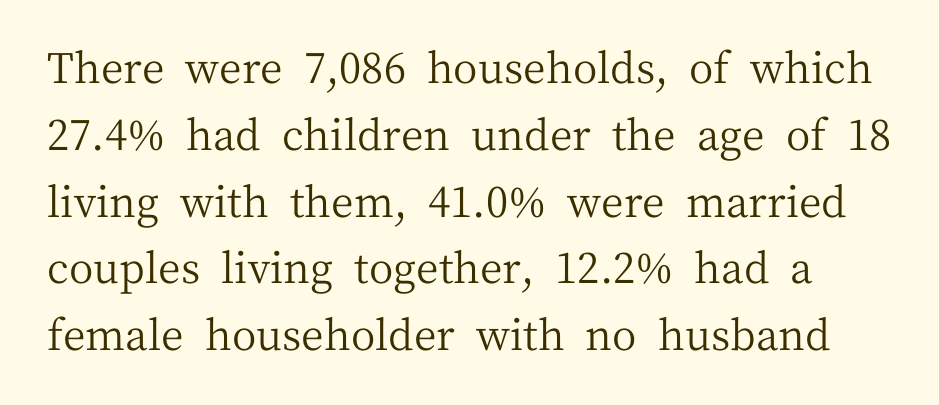
Q: Is the text bold? A: No.
Q: Is the text italic (slanted)? A: No, it is upright.
Q: Is the typeface a serif or a sans-serif typeface? A: Serif.
Q: Is the text underlined? A: No.
Q: Is the spacing between letters normal or unusually wide? A: Normal.
Q: Is the spacing between lines tight, normal or loose? A: Normal.
Q: Width (condensed, normal, or wide)? A: Normal.
Q: Stroke contrast? A: Medium.
Q: x-height? A: Medium.
Q: Monospaced? A: No.
